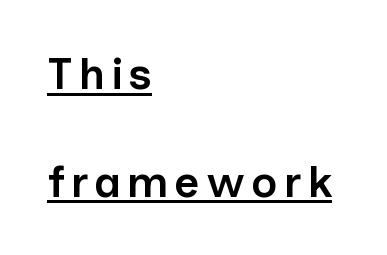
The image shows 44 px semibold sans-serif type, upright; set left-aligned, loose line spacing (2.45x), underlined; low stroke contrast and a medium x-height.
